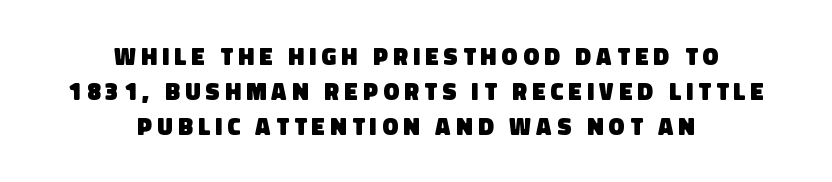
Bare-footed words on every line. Centered paragraph, ragged on both sides. Does extra space separate the letters? Yes, quite a lot of it. Honestly, the row spacing looks completely unremarkable. Each glyph is drawn with heavy, bold strokes.
